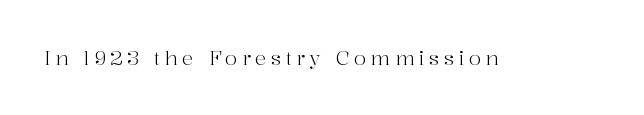
The image shows 20 px text type, upright; set unusually wide letter spacing (+0.21 em), not underlined.
